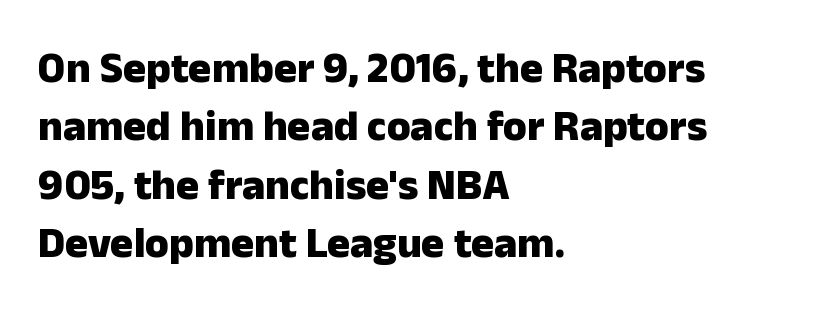
{"serif": "no", "italic": "no", "bold": "yes", "weight": "heavy", "width": "normal", "stroke_contrast": "low", "x_height": "medium", "monospaced": "no", "underline": "no", "align": "left", "line_spacing": "normal", "line_spacing_ratio": 1.36, "letter_spacing": "normal", "letter_spacing_em": 0.0, "glyph_px": 43}
